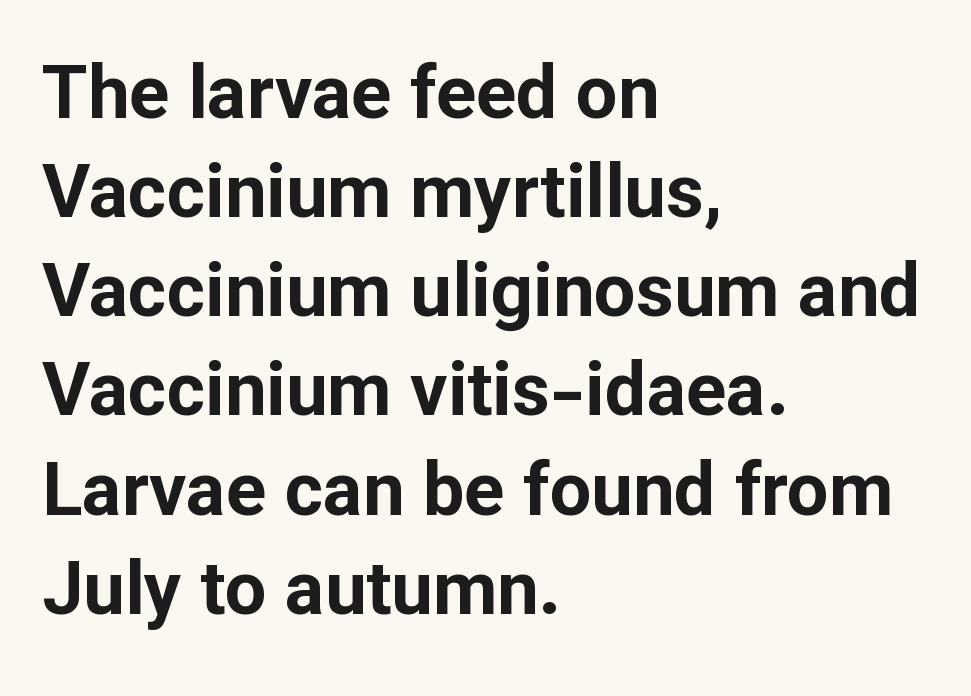
The image shows 74 px bold sans-serif type, upright; set left-aligned, normal line spacing (1.34x), normal letter spacing, not underlined; low stroke contrast and a medium x-height.
